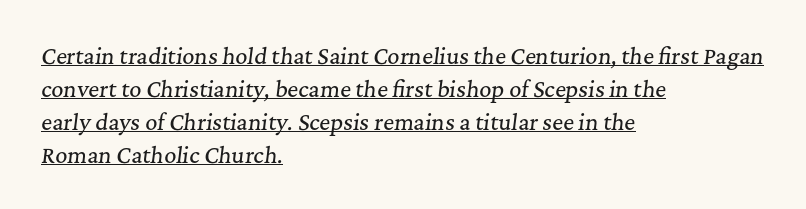
The image shows 21 px text type, italic (leaning right); set left-aligned, normal line spacing (1.57x), normal letter spacing, underlined.
